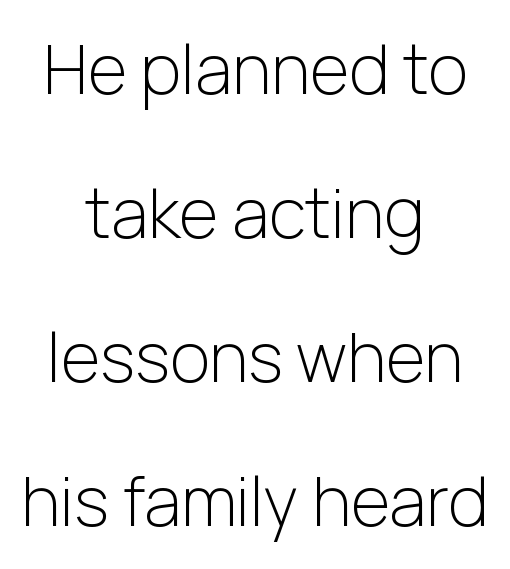
{"serif": "no", "italic": "no", "bold": "no", "weight": "light", "width": "normal", "stroke_contrast": "low", "x_height": "medium", "monospaced": "no", "underline": "no", "align": "center", "line_spacing": "loose", "line_spacing_ratio": 2.12, "letter_spacing": "normal", "letter_spacing_em": 0.0, "glyph_px": 68}
